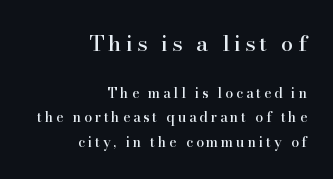
The rendering inserts visible extra space after every character. Glance below the letters and you will spot only blank space. Size contrast runs from large at the top to small at the bottom. Where is the straight margin? On the right.
